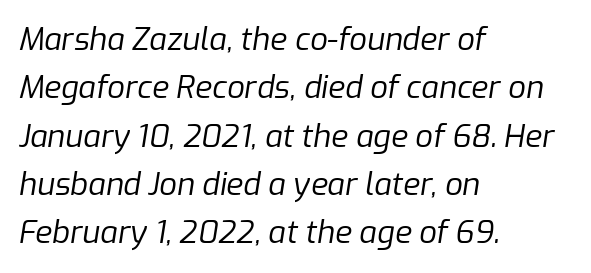
The image shows 31 px regular-weight type, italic (leaning right); set left-aligned, normal line spacing (1.56x), normal letter spacing, not underlined; low stroke contrast and a medium x-height.
